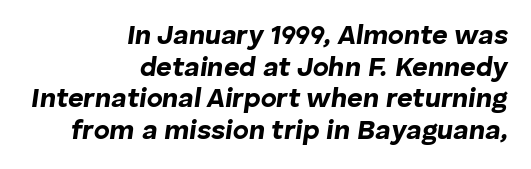
{"italic": "yes", "lean": "right", "slant_degrees": 8, "bold": "yes", "underline": "no", "align": "right", "line_spacing_ratio": 1.17, "letter_spacing": "normal", "letter_spacing_em": 0.0, "glyph_px": 27}
